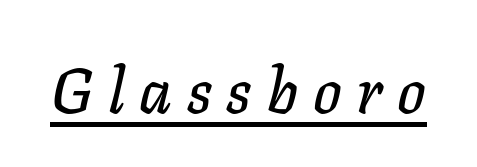
The letters advance in unequal steps, a hallmark of proportional type. What stands out about the letter spacing? Its width — letters are far apart. Somebody hit Ctrl+U on this one — the words are underlined. Quick note: italic.
